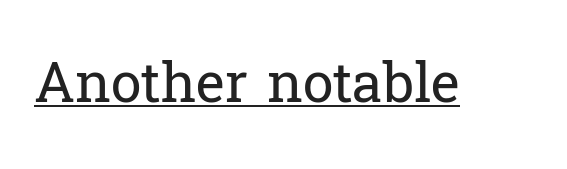
{"serif": "yes", "italic": "no", "bold": "no", "weight": "regular", "width": "normal", "stroke_contrast": "low", "x_height": "medium", "monospaced": "no", "underline": "yes", "letter_spacing": "normal", "letter_spacing_em": 0.0, "glyph_px": 55}
